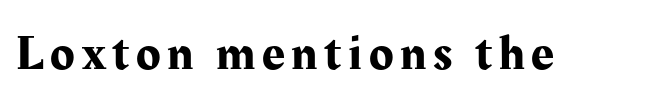
{"serif": "yes", "italic": "no", "width": "normal", "stroke_contrast": "medium", "x_height": "medium", "monospaced": "no", "underline": "no", "glyph_px": 50}
